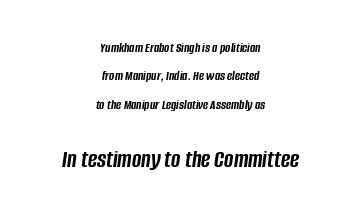
Heavy-handed strokes throughout: this text is bold. The leading is generous, giving the passage an open texture. The later block is typeset at a bigger size than the earlier block. Short note: letters normally spaced. These lines were composed using italics. Unmarked baselines from the first word to the last.
